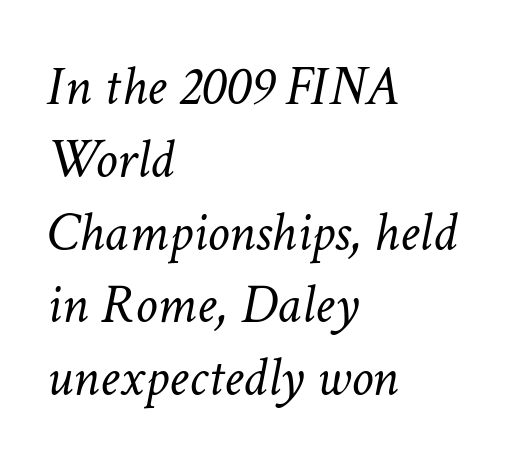
The image shows 56 px light type, italic (leaning right); set left-aligned, normal line spacing (1.3x), normal letter spacing, not underlined; low stroke contrast and a medium x-height.
